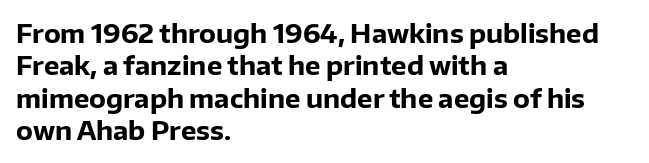
{"italic": "no", "bold": "yes", "underline": "no", "align": "left", "line_spacing": "normal", "line_spacing_ratio": 1.25, "letter_spacing": "normal", "letter_spacing_em": 0.0, "glyph_px": 26}
